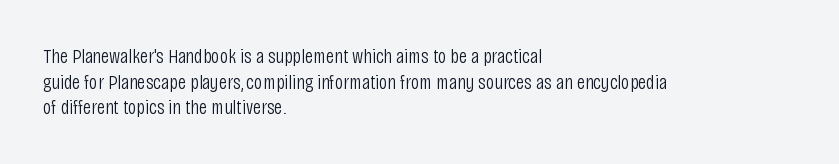
Does extra space separate the letters? No, they use regular spacing. The passage is arranged the way most books set body copy — flush left. The area under the type is left untouched. The face looks like a standard text weight, possibly lighter. Notice how the stems are strictly vertical — no italics here.
